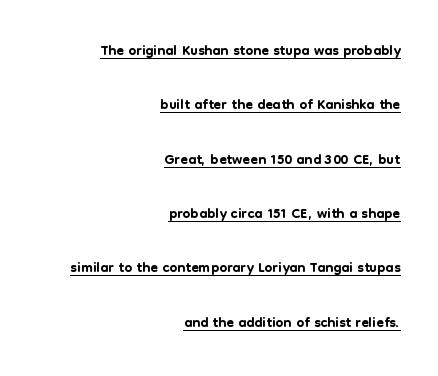
The image shows 22 px text type, upright; set right-aligned, loose line spacing (2.47x), normal letter spacing, underlined.
